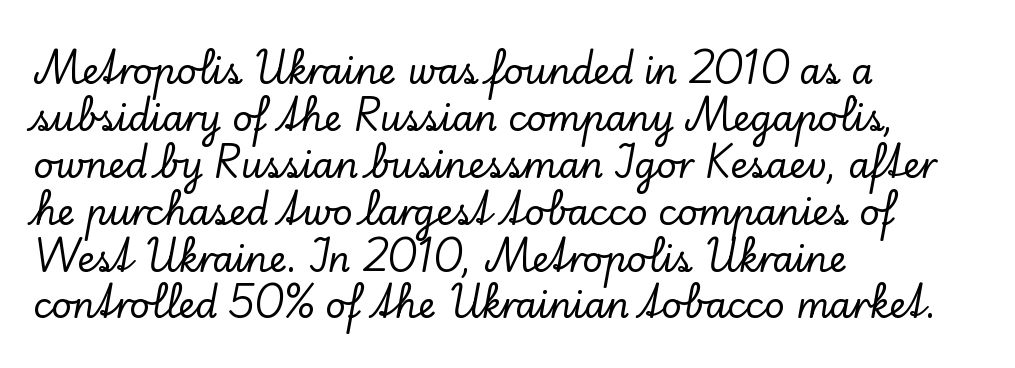
{"serif": "yes", "width": "normal", "stroke_contrast": "low", "x_height": "small", "monospaced": "no", "underline": "no", "align": "left", "line_spacing": "normal", "line_spacing_ratio": 1.34, "letter_spacing": "normal", "letter_spacing_em": 0.0, "glyph_px": 35}
